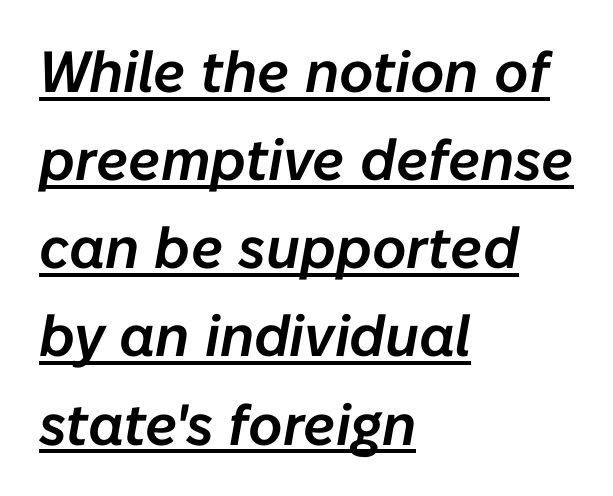
Q: Is the text italic (slanted)? A: Yes, it leans right by about 10 degrees.
Q: Is the text underlined? A: Yes.
Q: How is the paragraph aligned? A: Left-aligned.
Q: Is the spacing between letters normal or unusually wide? A: Normal.
Q: Is the spacing between lines tight, normal or loose? A: Normal.
Q: Width (condensed, normal, or wide)? A: Normal.
Q: Stroke contrast? A: Low.
Q: x-height? A: Medium.
Q: Monospaced? A: No.
